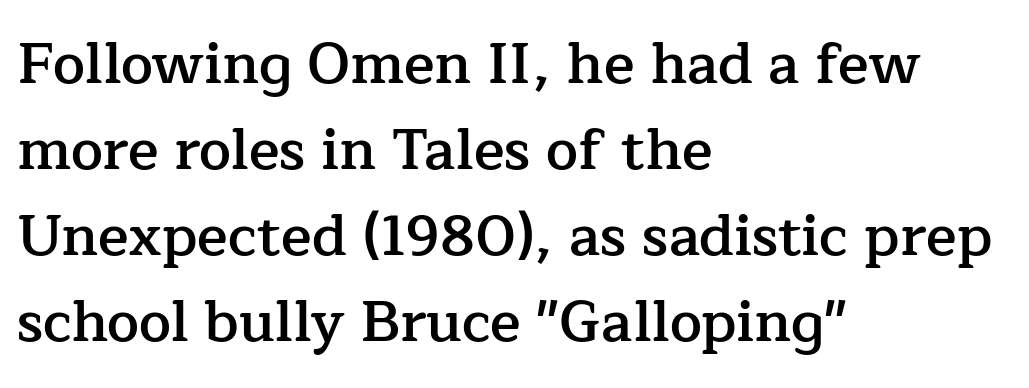
The image shows 57 px semibold serif type, upright; set left-aligned, normal line spacing (1.51x), normal letter spacing, not underlined; low stroke contrast and a medium x-height.
